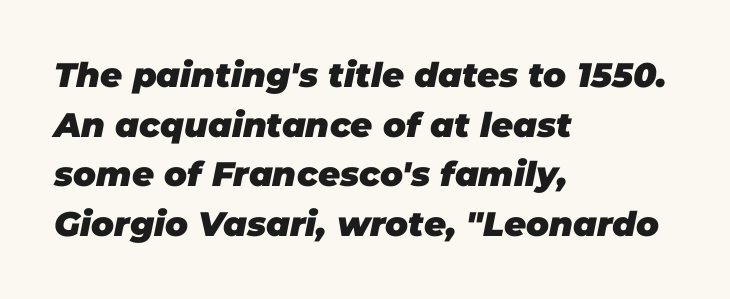
In terms of letterspacing, this is plain default setting. A student would call this left alignment; a typographer would say flush left, rag right. Reading down the column, the eye jumps a familiar distance to each next line. It's the slanting kind of type. Proportional: the letters do not fall into vertical columns.
